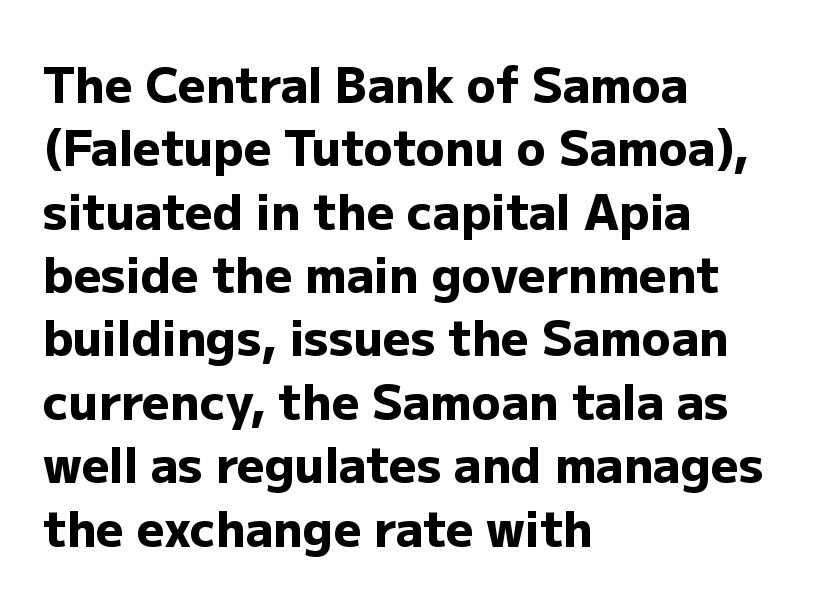
Q: Is the text bold? A: Yes.
Q: Is the text italic (slanted)? A: No, it is upright.
Q: Is the typeface a serif or a sans-serif typeface? A: Sans-serif.
Q: Is the text underlined? A: No.
Q: How is the paragraph aligned? A: Left-aligned.
Q: Is the spacing between letters normal or unusually wide? A: Normal.
Q: Is the spacing between lines tight, normal or loose? A: Normal.
Q: Width (condensed, normal, or wide)? A: Normal.
Q: Stroke contrast? A: Low.
Q: x-height? A: Medium.
Q: Monospaced? A: No.
